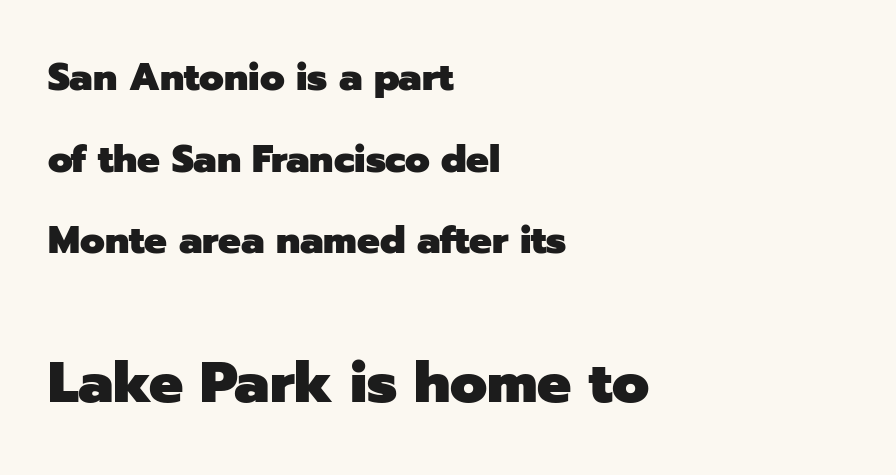
The image shows 57 px heavy sans-serif type, upright; set left-aligned, loose line spacing (2.15x), normal letter spacing, not underlined; the second (bottom) block is 1.5x larger; low stroke contrast and a medium x-height.
